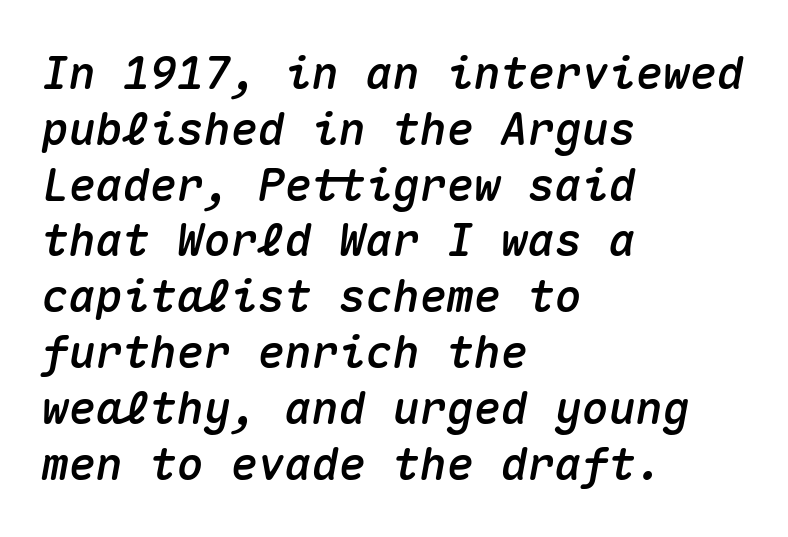
{"italic": "yes", "lean": "right", "slant_degrees": 10, "width": "normal", "stroke_contrast": "medium", "x_height": "medium", "monospaced": "yes", "underline": "no", "align": "left", "line_spacing_ratio": 1.24, "letter_spacing": "normal", "letter_spacing_em": 0.0, "glyph_px": 45}
